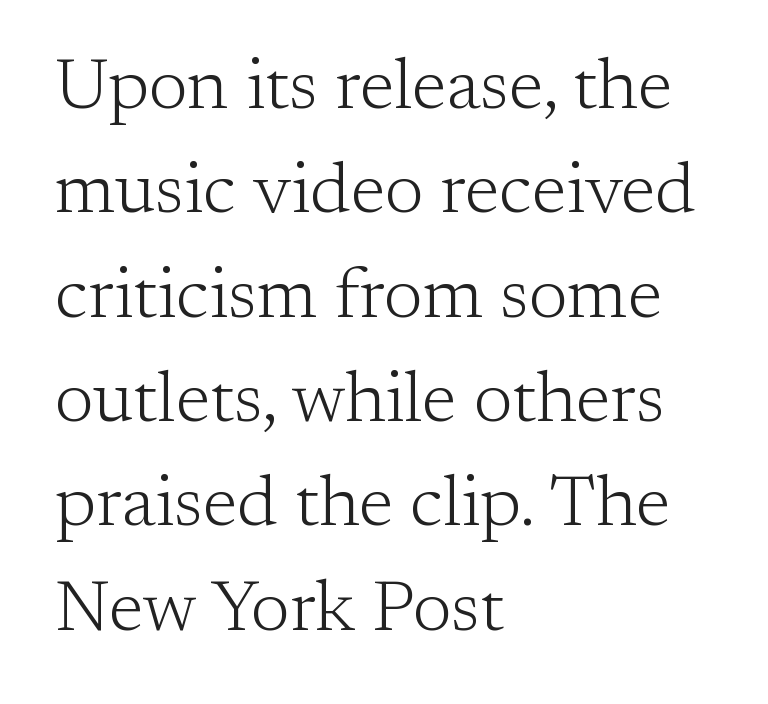
The typesetting does not lean heavy: it is not bold. If you measured baseline to baseline, you'd find a middling distance. Old-style or modern, the face here clearly has serifs. Compared with typical body copy, the letter spacing here is the same. Every row of glyphs begins at an identical x-position on the left.
